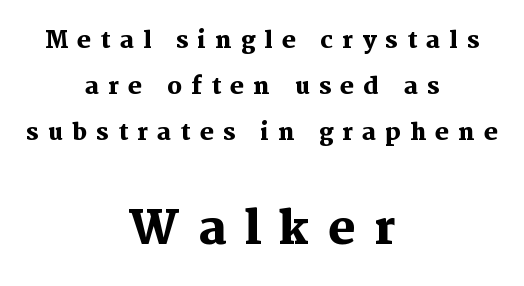
Q: Is the text bold? A: Yes.
Q: Is the text italic (slanted)? A: No, it is upright.
Q: Is the typeface a serif or a sans-serif typeface? A: Serif.
Q: Is the text underlined? A: No.
Q: How is the paragraph aligned? A: Centered.
Q: Is the spacing between letters normal or unusually wide? A: Unusually wide.
Q: Is the spacing between lines tight, normal or loose? A: Loose.
Q: Which block of text is set in a larger size, the first (top) or the second (bottom)? A: The second (bottom) one.
Q: Width (condensed, normal, or wide)? A: Normal.
Q: Stroke contrast? A: Medium.
Q: x-height? A: Medium.
Q: Monospaced? A: No.
